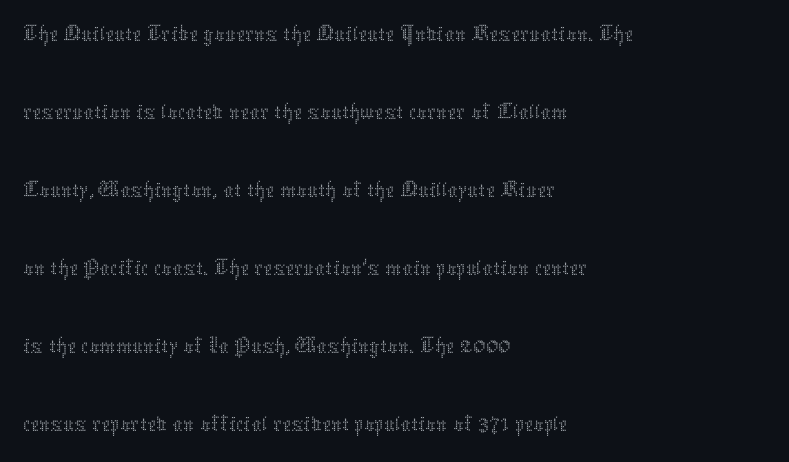
The image shows 51 px thin type, upright; set left-aligned, normal line spacing (1.53x), normal letter spacing, not underlined; medium stroke contrast and a medium x-height.
